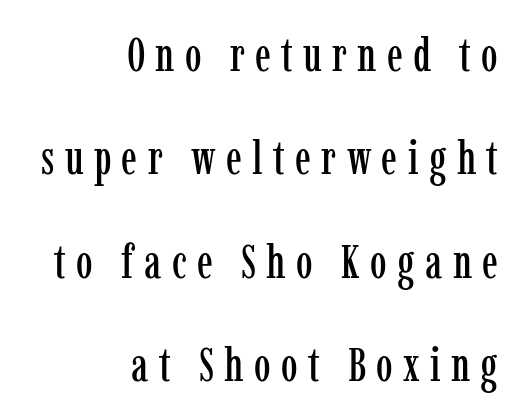
The image shows 47 px condensed serif type, upright; set right-aligned, loose line spacing (2.2x), unusually wide letter spacing (+0.22 em), not underlined; low stroke contrast and a medium x-height.
